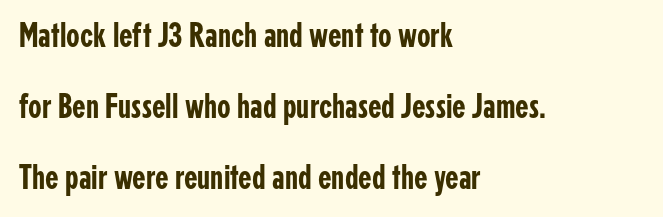
Q: Is the text italic (slanted)? A: No, it is upright.
Q: Is the typeface a serif or a sans-serif typeface? A: Sans-serif.
Q: Is the text underlined? A: No.
Q: How is the paragraph aligned? A: Left-aligned.
Q: Is the spacing between letters normal or unusually wide? A: Normal.
Q: Is the spacing between lines tight, normal or loose? A: Loose.
Q: Width (condensed, normal, or wide)? A: Condensed.
Q: Stroke contrast? A: Low.
Q: x-height? A: Medium.
Q: Monospaced? A: No.
